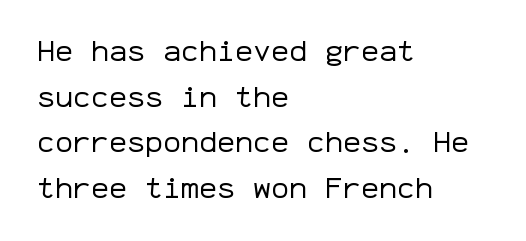
Q: Is the text bold? A: No.
Q: Is the text italic (slanted)? A: No, it is upright.
Q: Is the typeface a serif or a sans-serif typeface? A: Sans-serif.
Q: Is the text underlined? A: No.
Q: How is the paragraph aligned? A: Left-aligned.
Q: Is the spacing between letters normal or unusually wide? A: Normal.
Q: Is the spacing between lines tight, normal or loose? A: Normal.
Q: Width (condensed, normal, or wide)? A: Normal.
Q: Stroke contrast? A: Low.
Q: x-height? A: Medium.
Q: Monospaced? A: Yes.
